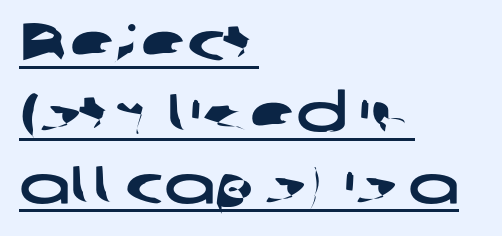
{"serif": "no", "width": "wide", "stroke_contrast": "low", "x_height": "medium", "monospaced": "no", "underline": "yes", "align": "left", "line_spacing": "normal", "line_spacing_ratio": 1.32, "letter_spacing": "normal", "letter_spacing_em": 0.0, "glyph_px": 54}
